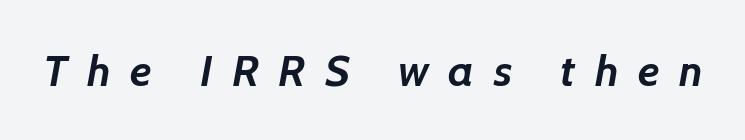
No feet cap the strokes, marking this as sans-serif type. Compared with typical body copy, the letter spacing here is much looser. A bare baseline throughout the passage. What weight is shown? A full bold with thick strokes. The rendering uses natural spacing where letterforms have individual widths.
